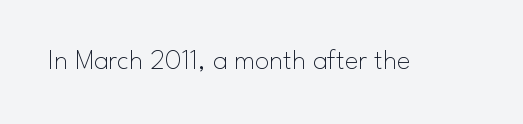
The image shows 29 px thin sans-serif type, upright; set normal letter spacing, not underlined; low stroke contrast and a small x-height.
